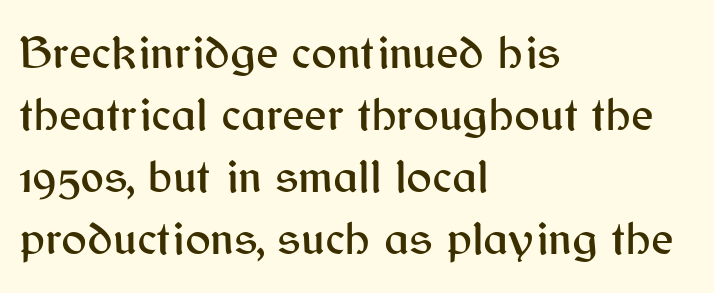
The image shows 48 px sans-serif type, upright; set left-aligned, normal line spacing (1.29x), normal letter spacing, not underlined; medium stroke contrast and a medium x-height.
